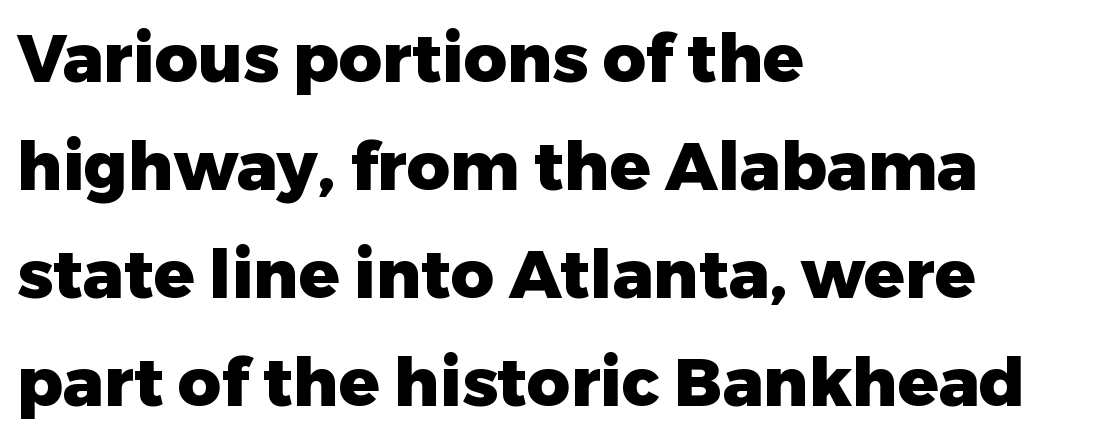
The axis of the letterforms is exactly vertical. Caption: bold face, heavy strokes. If you drew a ruler down the left edge, every line would touch it. Lines of text with bare space underneath.
